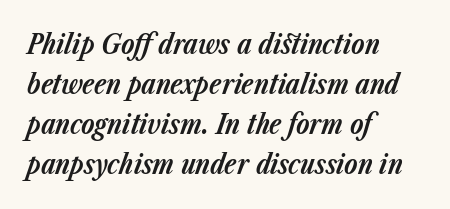
The strokes are fattened all the way to bold. Evenly set lines give the paragraph a standard silhouette. Style check: oblique. Underlining? Definitely not there. The paragraph shown leans on its left margin.
